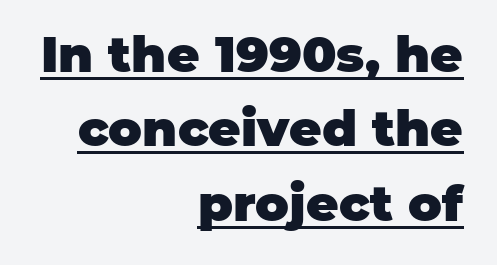
The image shows 50 px heavy sans-serif type, upright; set right-aligned, normal line spacing (1.49x), normal letter spacing, underlined; low stroke contrast and a large x-height.
